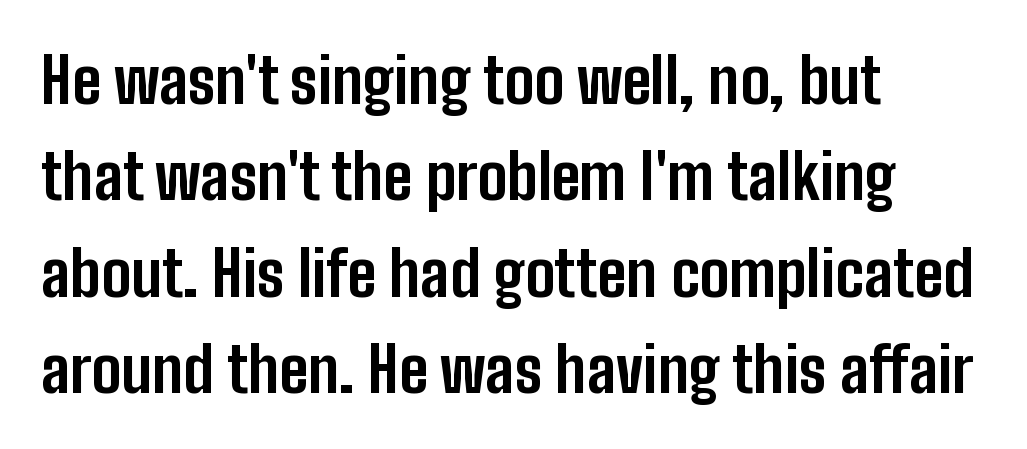
Character widths vary here, with narrow letters taking less room than wide ones. A typesetter would call this zero additional tracking. One glance says typical: line gaps are just what's usual. The type sits square on the baseline with zero lean.
